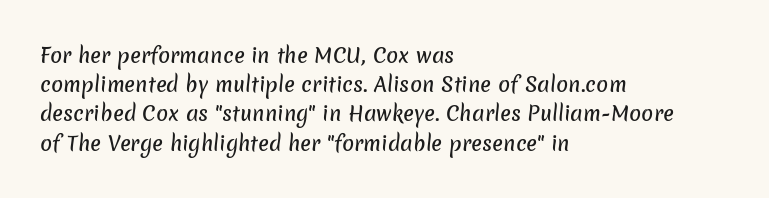
{"underline": "no", "align": "left", "line_spacing": "normal", "line_spacing_ratio": 1.46, "letter_spacing": "normal", "letter_spacing_em": 0.0, "glyph_px": 20}
